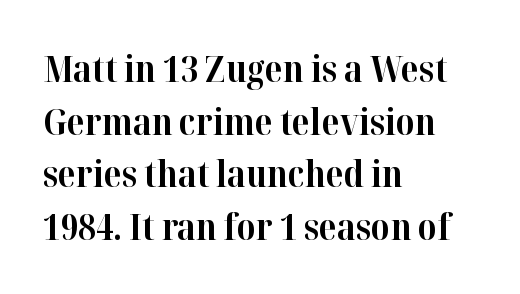
Q: Is the text bold? A: Yes.
Q: Is the text italic (slanted)? A: No, it is upright.
Q: Is the typeface a serif or a sans-serif typeface? A: Serif.
Q: Is the text underlined? A: No.
Q: How is the paragraph aligned? A: Left-aligned.
Q: Is the spacing between letters normal or unusually wide? A: Normal.
Q: Is the spacing between lines tight, normal or loose? A: Normal.
Q: Width (condensed, normal, or wide)? A: Normal.
Q: Stroke contrast? A: High.
Q: x-height? A: Medium.
Q: Monospaced? A: No.
